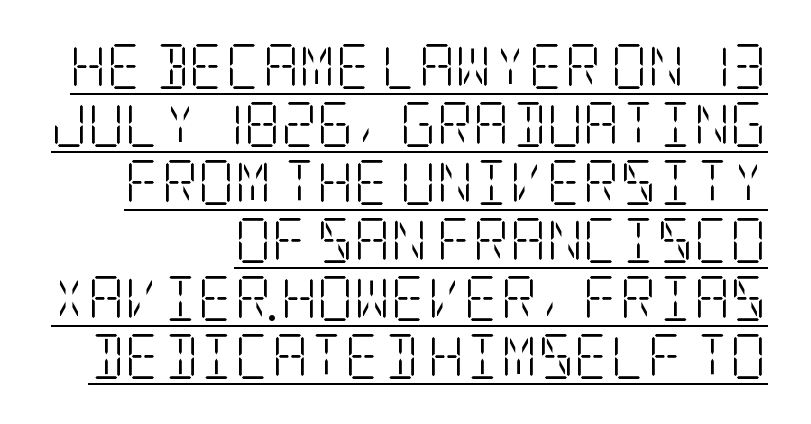
The letterforms sit at book weight or below. There is no visible air inserted between adjacent glyphs. Ascenders rise straight up at ninety degrees. Short and long lines alike share a common ending point at right. Beneath each row of characters lies a ruled line.
